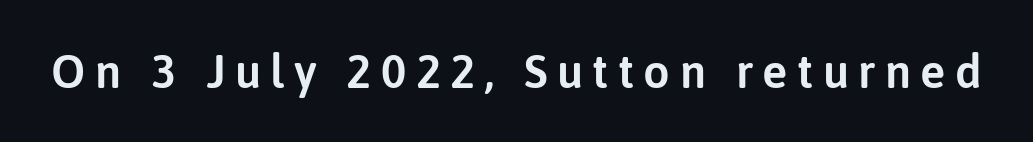
The line texture is sparse and dotted thanks to wide tracking. Rule under the text: the space is simply empty. These lines were composed using upright roman letters. I'd call this a sans setting — the letters go barefoot. Each letter keeps its own natural width here, so spacing adapts to shape.
